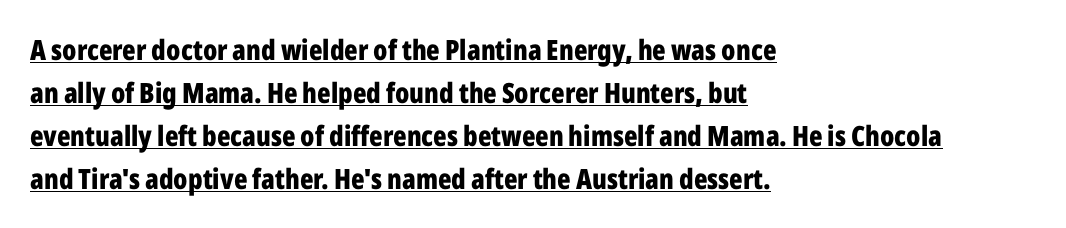
Each letter keeps its own natural width here, so spacing adapts to shape. The glyphs in this specimen are sans serif. These lines carry a lot of weight — the face is fully bold. Vertical spacing — default. Italic? Not at all — the glyphs are vertical.
